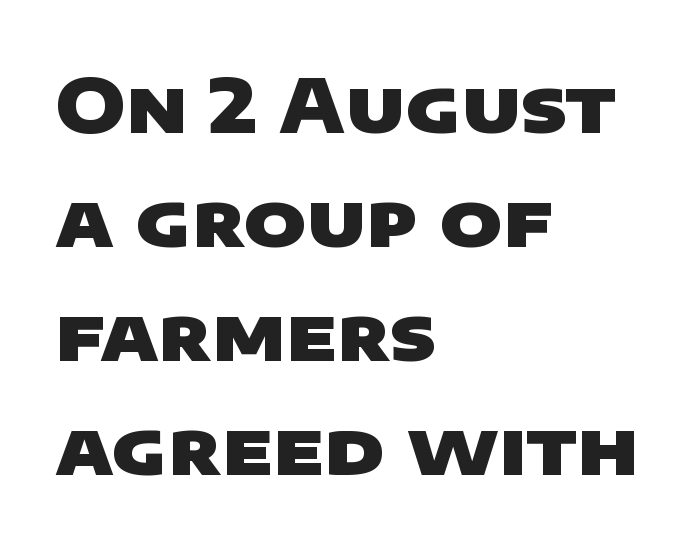
{"serif": "no", "bold": "yes", "weight": "heavy", "width": "wide", "stroke_contrast": "low", "x_height": "large", "monospaced": "no", "underline": "no", "align": "left", "line_spacing": "normal", "line_spacing_ratio": 1.52, "letter_spacing": "normal", "letter_spacing_em": 0.0, "glyph_px": 75}
